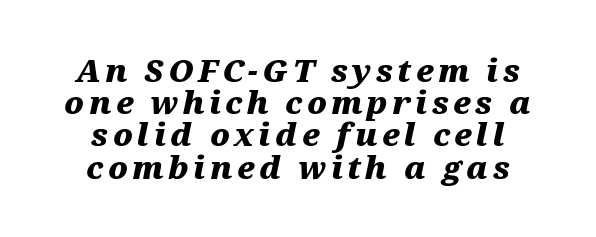
{"italic": "yes", "lean": "right", "slant_degrees": 12, "bold": "yes", "weight": "heavy", "width": "wide", "stroke_contrast": "medium", "x_height": "medium", "monospaced": "no", "underline": "no", "align": "center", "line_spacing": "tight", "line_spacing_ratio": 1.04, "glyph_px": 31}
